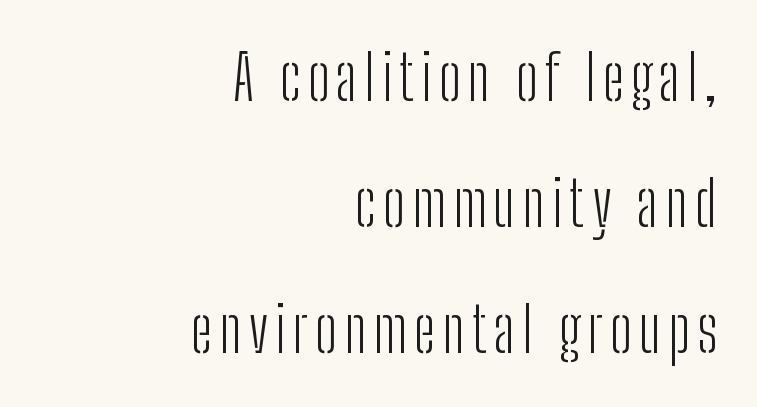
Ordinary non-slanted type is in use. Each new line begins a long way beneath the previous one. Compared with a typical body face, this is equally light or lighter still. The rendering uses natural spacing where letterforms have individual widths.
